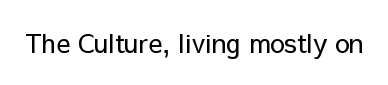
A roman cut, with each character standing at attention. Decoration check: the copy has no underline. The gaps between neighbouring characters are ordinary and unremarkable. Bold? No — there's no thickening of the strokes.
